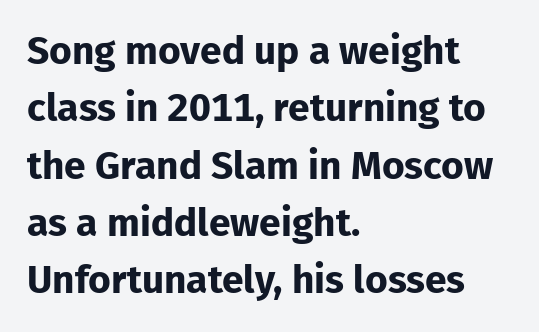
A clean baseline with only descenders dipping below it. Between one letter and the next there's only the usual sliver of space. Heft: maximum for text — a bold. Leading: standard.
